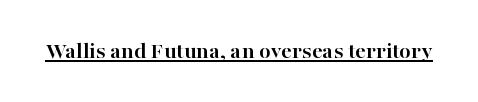
{"italic": "no", "bold": "yes", "underline": "yes", "letter_spacing": "normal", "letter_spacing_em": 0.0, "glyph_px": 24}
